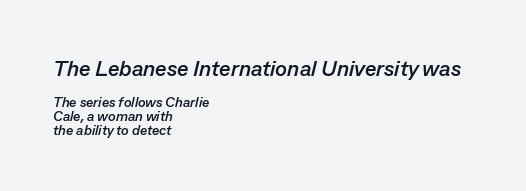
Is the letter spacing exaggerated? No — it looks like the ordinary default. The space beneath each line is pristine and unruled. The vertical gap from one line to the next is small. Type size steps down from the first block to the second. The paragraph shown leans on its left margin.
